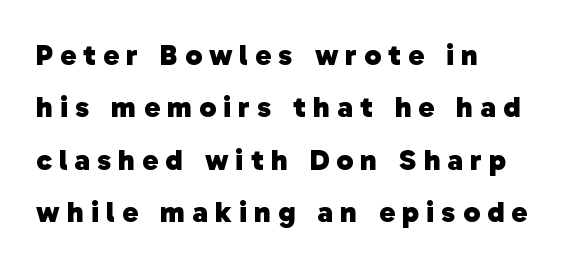
{"serif": "no", "bold": "yes", "weight": "heavy", "width": "normal", "stroke_contrast": "low", "x_height": "medium", "monospaced": "no", "underline": "no", "align": "left", "line_spacing_ratio": 1.75, "letter_spacing": "wide", "letter_spacing_em": 0.24, "glyph_px": 30}
